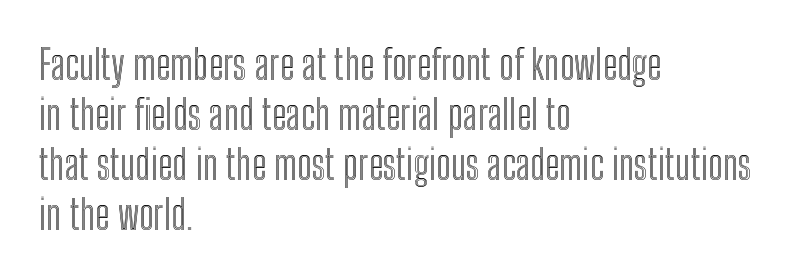
The image shows 41 px condensed type, upright; set left-aligned, line spacing 1.22x, normal letter spacing, not underlined; a medium x-height.
